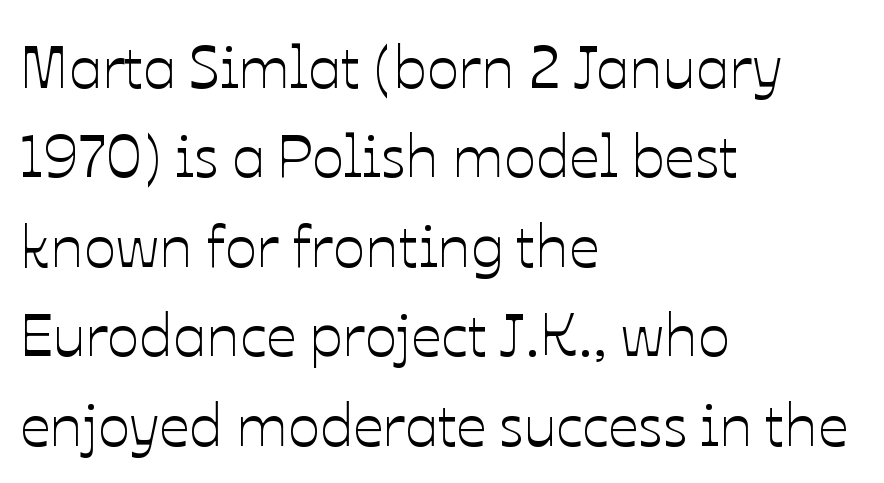
A classic flush-left, rag-right setting is used for this passage. The words here are not underlined. One glance says typical: line gaps are just what's usual. Every stem runs plumb, perpendicular to the baseline. Character widths vary here, with narrow letters taking less room than wide ones.
